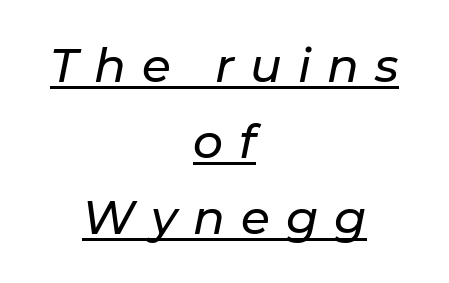
Compared with ordinary roman type, these characters are visibly tilted. Typeset on center — no edge is straight. Note the varied advance widths — an 'i' is clearly narrower than an 'm'. Check the space under the baseline: a stroke is drawn there. Vertical spacing — default. A typesetter would call this heavily tracked-out type.
